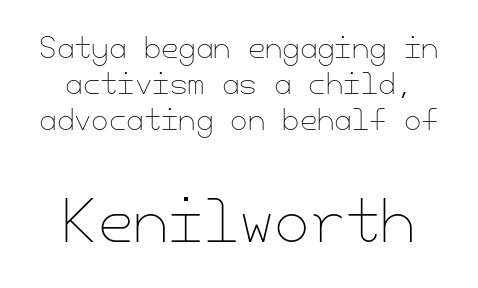
Q: Is the text bold? A: No.
Q: Is the text italic (slanted)? A: No, it is upright.
Q: Is the text underlined? A: No.
Q: How is the paragraph aligned? A: Centered.
Q: Is the spacing between letters normal or unusually wide? A: Normal.
Q: Is the spacing between lines tight, normal or loose? A: Normal.
Q: Which block of text is set in a larger size, the first (top) or the second (bottom)? A: The second (bottom) one.
Q: Width (condensed, normal, or wide)? A: Normal.
Q: Stroke contrast? A: Low.
Q: x-height? A: Small.
